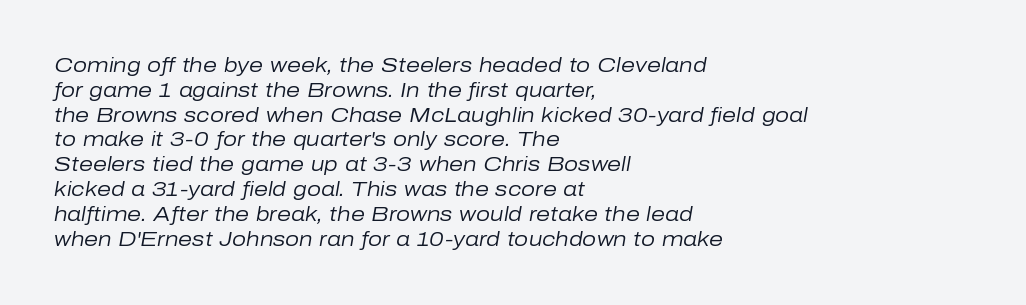
The image shows 20 px text type, italic (leaning right); set left-aligned, line spacing 1.24x, normal letter spacing, not underlined.
